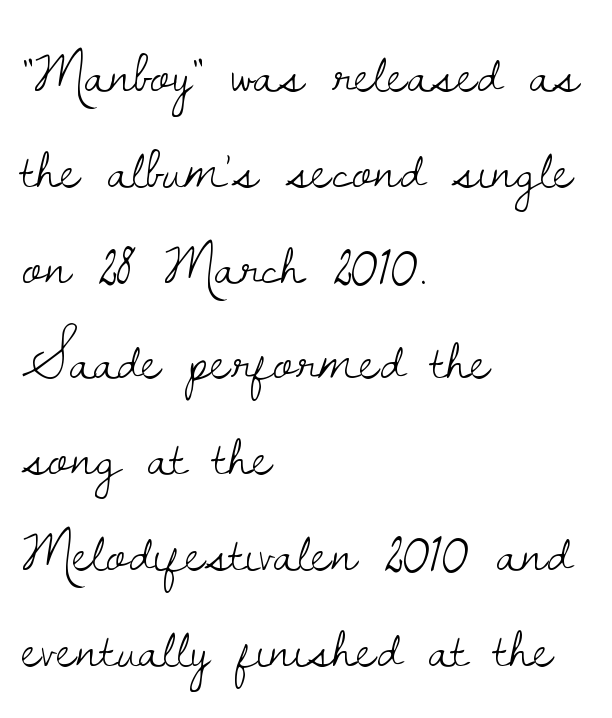
{"serif": "yes", "bold": "no", "weight": "light", "width": "normal", "stroke_contrast": "low", "x_height": "small", "monospaced": "no", "underline": "no", "align": "left", "line_spacing": "normal", "line_spacing_ratio": 1.57, "letter_spacing": "normal", "letter_spacing_em": 0.0, "glyph_px": 61}
